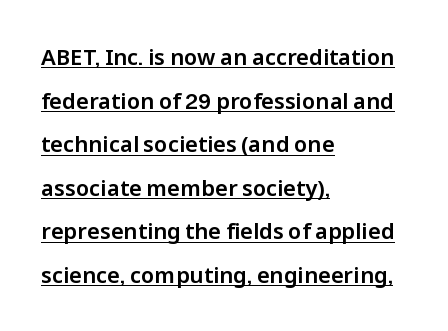
The image shows 22 px text type, upright; set left-aligned, loose line spacing (1.98x), normal letter spacing, underlined.
